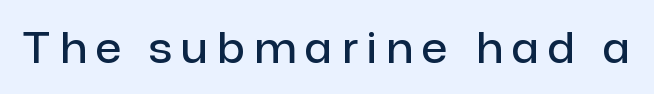
{"serif": "no", "italic": "no", "bold": "semi", "weight": "semibold", "width": "normal", "stroke_contrast": "low", "x_height": "medium", "monospaced": "no", "underline": "no", "letter_spacing": "wide", "letter_spacing_em": 0.22, "glyph_px": 42}
